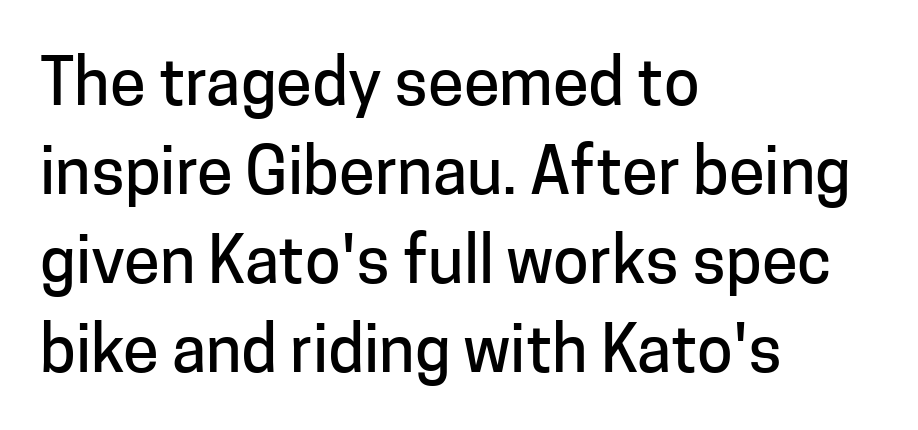
The image shows 65 px sans-serif type, upright; set left-aligned, normal line spacing (1.37x), normal letter spacing, not underlined; low stroke contrast and a medium x-height.
